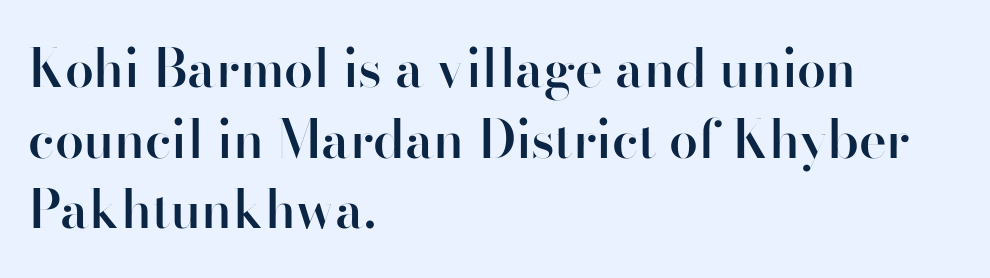
Q: Is the text bold? A: Semi-bold.
Q: Is the text italic (slanted)? A: No, it is upright.
Q: Is the typeface a serif or a sans-serif typeface? A: Sans-serif.
Q: Is the text underlined? A: No.
Q: How is the paragraph aligned? A: Left-aligned.
Q: Is the spacing between letters normal or unusually wide? A: Normal.
Q: Is the spacing between lines tight, normal or loose? A: Normal.
Q: Width (condensed, normal, or wide)? A: Normal.
Q: Stroke contrast? A: High.
Q: x-height? A: Small.
Q: Monospaced? A: No.
